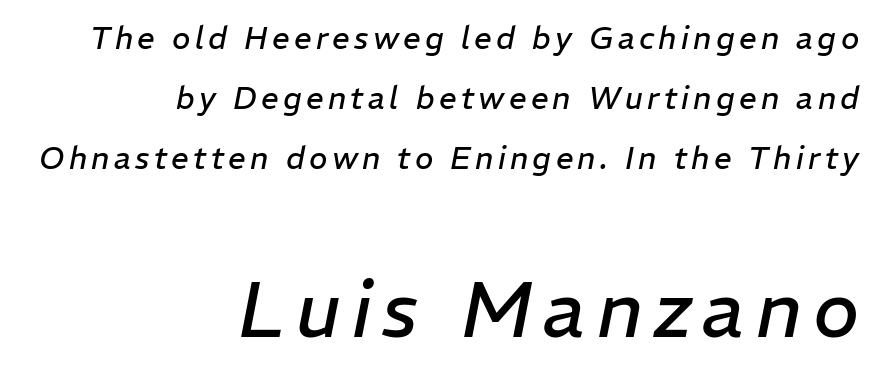
Q: Is the text bold? A: No.
Q: Is the text italic (slanted)? A: Yes, it leans right by about 11 degrees.
Q: Is the text underlined? A: No.
Q: How is the paragraph aligned? A: Right-aligned.
Q: Is the spacing between lines tight, normal or loose? A: Loose.
Q: Which block of text is set in a larger size, the first (top) or the second (bottom)? A: The second (bottom) one.
Q: Width (condensed, normal, or wide)? A: Normal.
Q: Stroke contrast? A: Low.
Q: x-height? A: Medium.
Q: Monospaced? A: No.
